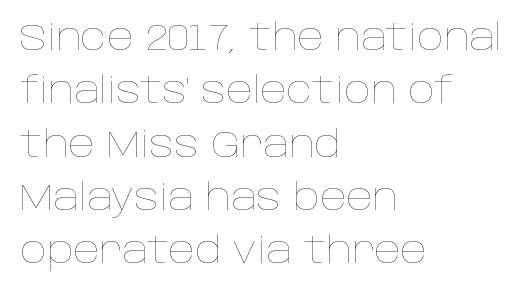
The image shows 37 px thin type, upright; set left-aligned, normal line spacing (1.44x), normal letter spacing, not underlined; low stroke contrast and a large x-height.
